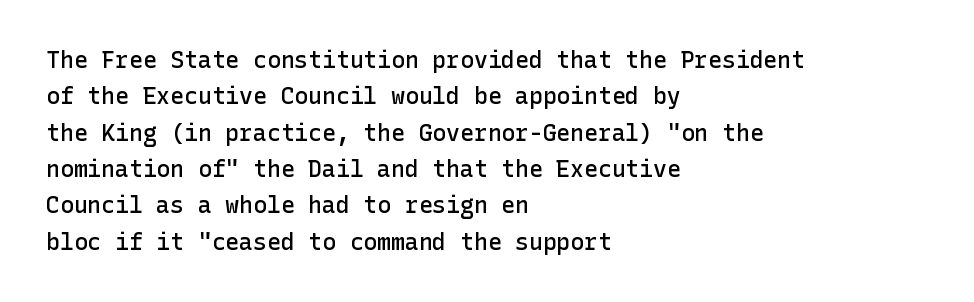
The paragraph shown leans on its left margin. Baseline-to-baseline distance is the conventional proportion of letter height. Check under the words: just untouched page. How are the letters spaced? Ordinarily, with no added tracking.
